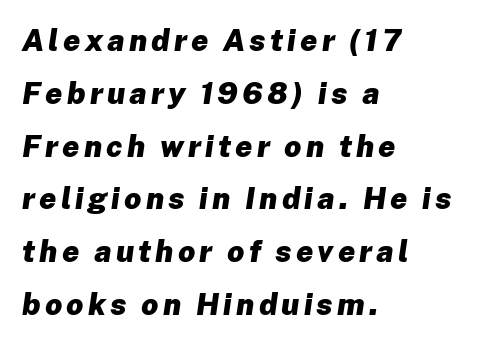
Pretty heavy lettering here — definitely bold. The rendering applies a slant to the glyphs. The foot of each line stays bare and open. You could not count columns in this text — the font is proportionally spaced. Which margin do the lines hug? The left one — the right edge is uneven.
